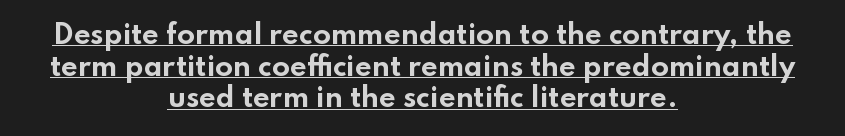
The image shows 26 px bold type, upright; set centered, line spacing 1.22x, normal letter spacing, underlined.
